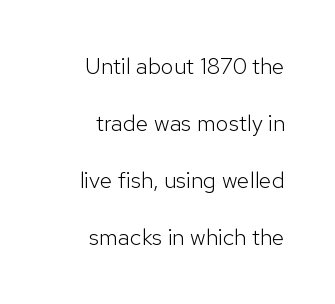
{"italic": "no", "bold": "no", "underline": "no", "align": "right", "line_spacing": "loose", "line_spacing_ratio": 2.48, "letter_spacing": "normal", "letter_spacing_em": 0.0, "glyph_px": 23}
